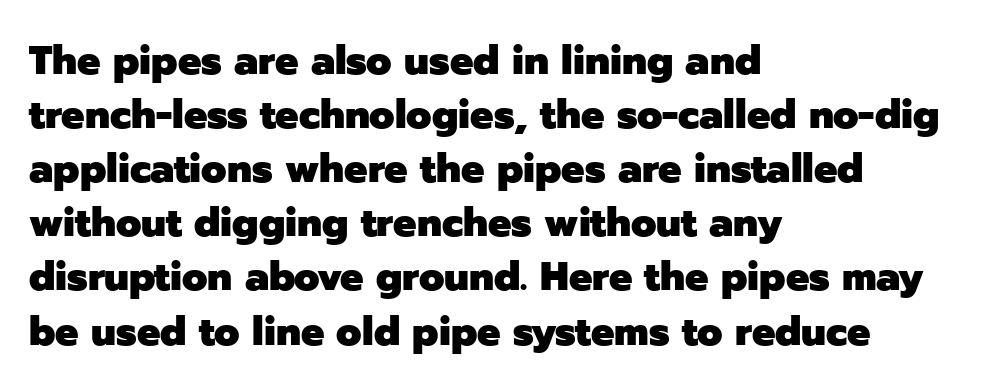
The image shows 41 px heavy sans-serif type, upright; set left-aligned, normal line spacing (1.32x), normal letter spacing, not underlined; low stroke contrast and a medium x-height.
